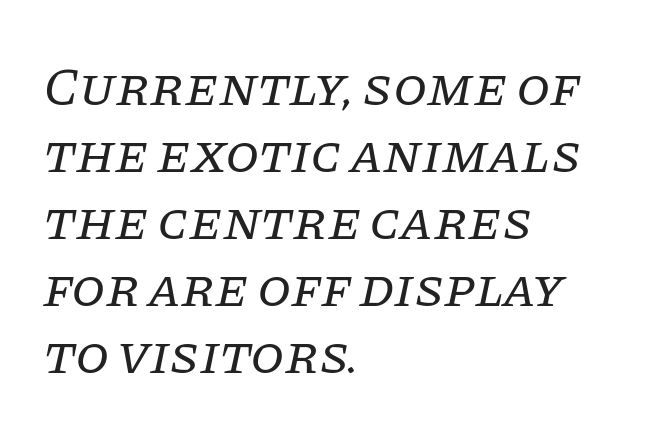
Q: Is the text bold? A: No.
Q: Is the text italic (slanted)? A: Yes, it leans right by about 11 degrees.
Q: Is the typeface a serif or a sans-serif typeface? A: Serif.
Q: Is the text underlined? A: No.
Q: How is the paragraph aligned? A: Left-aligned.
Q: Is the spacing between letters normal or unusually wide? A: Normal.
Q: Width (condensed, normal, or wide)? A: Normal.
Q: Stroke contrast? A: Low.
Q: x-height? A: Large.
Q: Monospaced? A: No.
